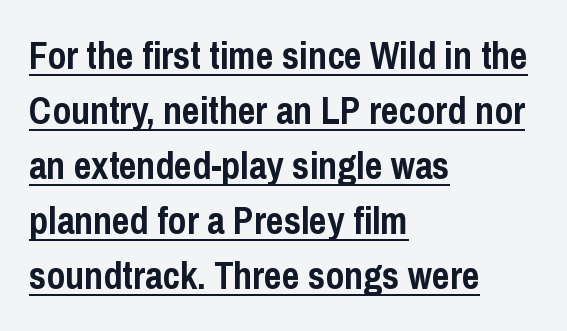
Varying glyph widths throughout — classic text-font behaviour. As a designer I'd log this as weight 700, bold. Leading: standard. The face used here is rendered with its standard letterfit. The rendering anchors every line to the left-hand side.
